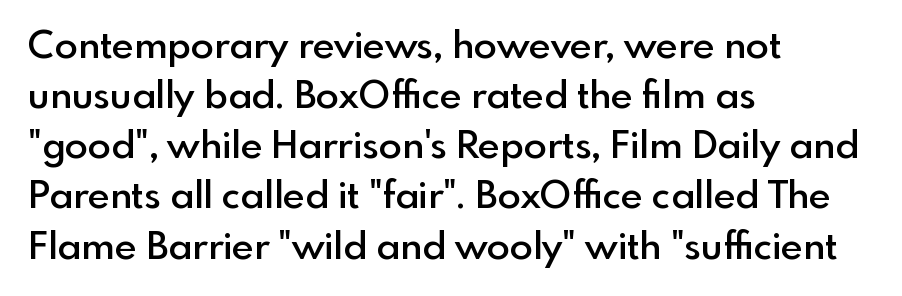
{"serif": "no", "italic": "no", "bold": "semi", "weight": "semibold", "width": "normal", "x_height": "small", "monospaced": "no", "underline": "no", "align": "left", "line_spacing": "normal", "line_spacing_ratio": 1.32, "letter_spacing": "normal", "letter_spacing_em": 0.0, "glyph_px": 38}
